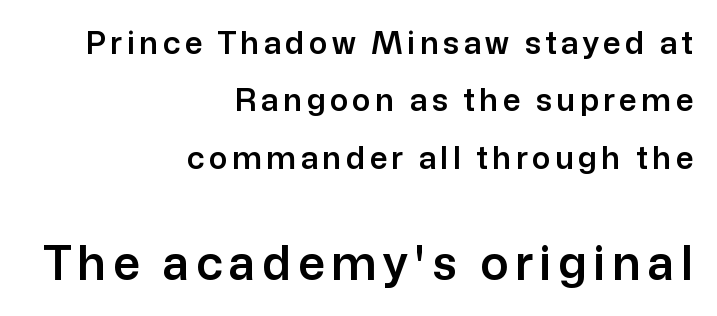
Q: Is the text italic (slanted)? A: No, it is upright.
Q: Is the typeface a serif or a sans-serif typeface? A: Sans-serif.
Q: Is the text underlined? A: No.
Q: How is the paragraph aligned? A: Right-aligned.
Q: Which block of text is set in a larger size, the first (top) or the second (bottom)? A: The second (bottom) one.
Q: Width (condensed, normal, or wide)? A: Normal.
Q: Stroke contrast? A: Low.
Q: x-height? A: Medium.
Q: Monospaced? A: No.
